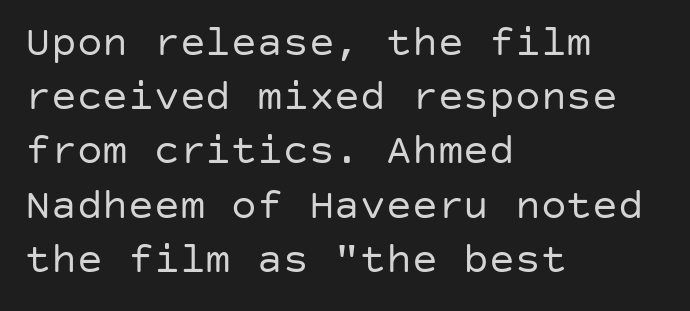
A clean baseline with only descenders dipping below it. Nothing sits at the stroke ends, so this counts as sans-serif. The typesetter chose a ragged-right arrangement here. Nothing heavy about these letters — not bold at all.
